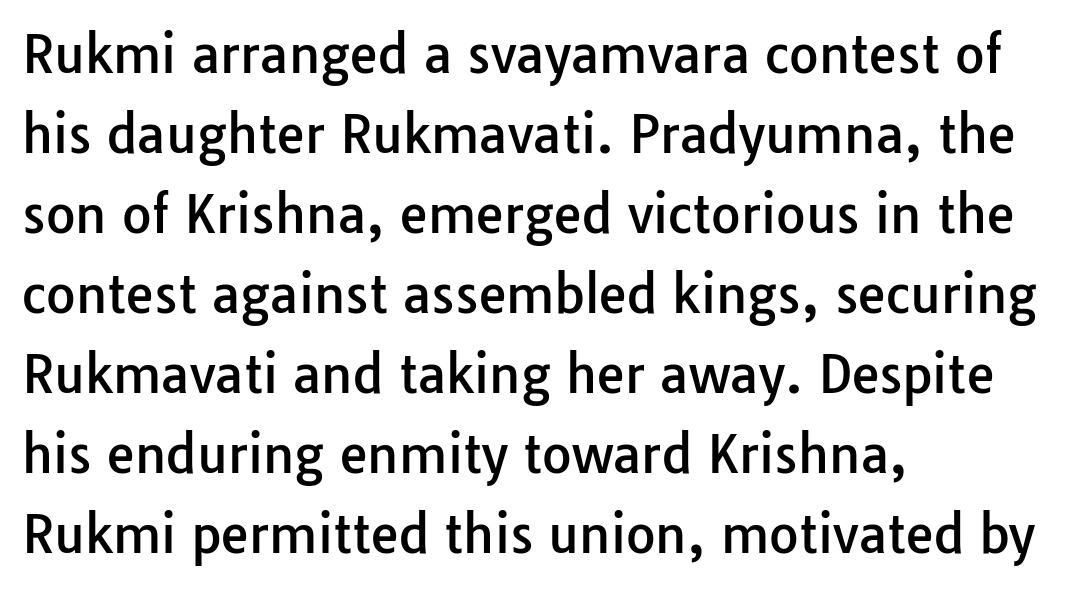
The image shows 51 px sans-serif type, upright; set left-aligned, normal line spacing (1.57x), normal letter spacing, not underlined; low stroke contrast and a medium x-height.
